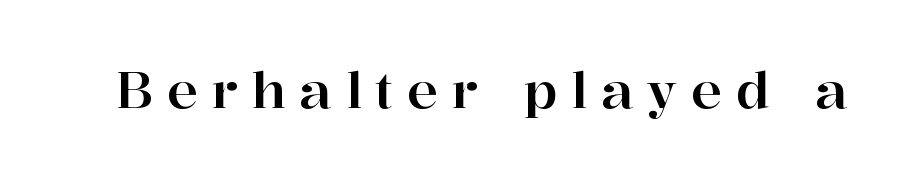
Q: Is the text italic (slanted)? A: No, it is upright.
Q: Is the typeface a serif or a sans-serif typeface? A: Serif.
Q: Is the text underlined? A: No.
Q: Is the spacing between letters normal or unusually wide? A: Unusually wide.
Q: Width (condensed, normal, or wide)? A: Normal.
Q: Stroke contrast? A: High.
Q: x-height? A: Medium.
Q: Monospaced? A: No.
